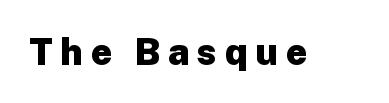
Q: Is the text bold? A: Yes.
Q: Is the text italic (slanted)? A: No, it is upright.
Q: Is the typeface a serif or a sans-serif typeface? A: Sans-serif.
Q: Is the text underlined? A: No.
Q: Is the spacing between letters normal or unusually wide? A: Unusually wide.
Q: Width (condensed, normal, or wide)? A: Normal.
Q: Stroke contrast? A: Low.
Q: x-height? A: Medium.
Q: Monospaced? A: No.
